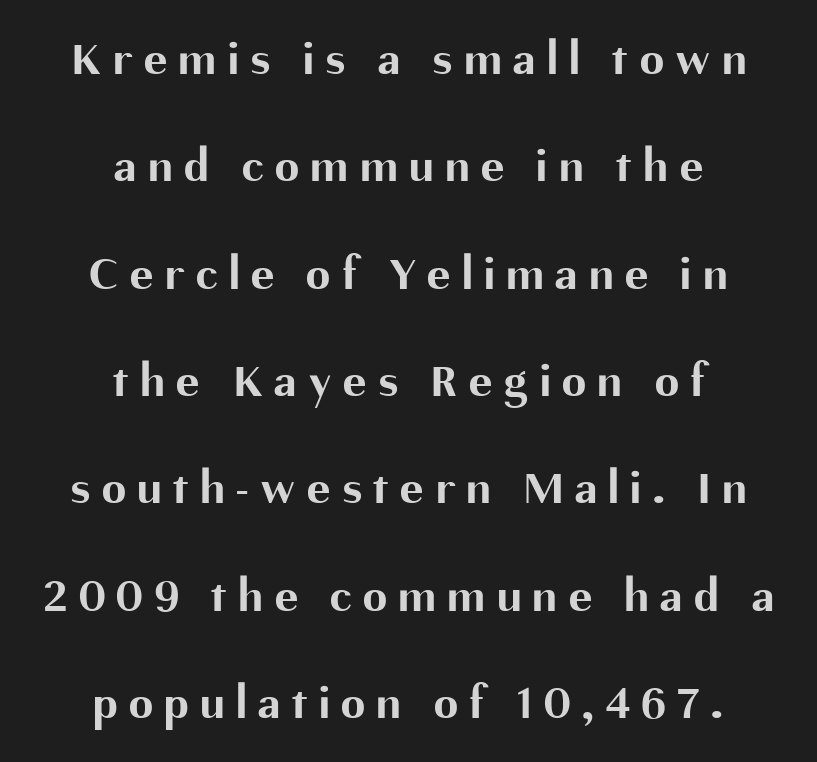
These lines are rendered in a variable-pitch font. Plenty of ink on the page — the face is bold. Is there much room between lines? Yes — plenty of vertical air separates them. Short note: letters widely spaced. Serifs: no, the terminals of the letterforms are clean. Just letters on the line, the space beneath them empty.
